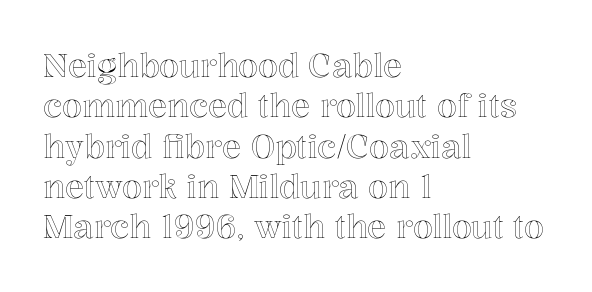
The lines are quadded left. Upright lettering throughout. The face used here is rendered with its standard letterfit. Underlining? Definitely not there.
